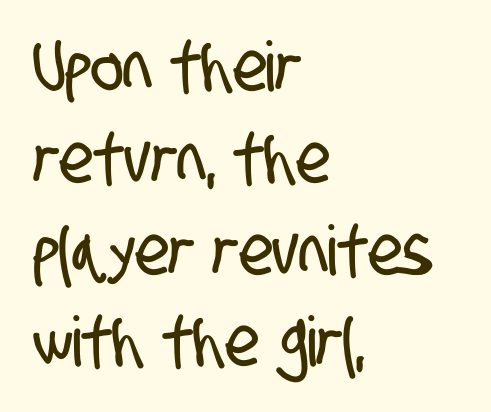
Q: Is the typeface a serif or a sans-serif typeface? A: Sans-serif.
Q: Is the text underlined? A: No.
Q: How is the paragraph aligned? A: Left-aligned.
Q: Is the spacing between letters normal or unusually wide? A: Normal.
Q: Is the spacing between lines tight, normal or loose? A: Normal.
Q: Width (condensed, normal, or wide)? A: Condensed.
Q: Stroke contrast? A: Low.
Q: x-height? A: Large.
Q: Monospaced? A: No.
